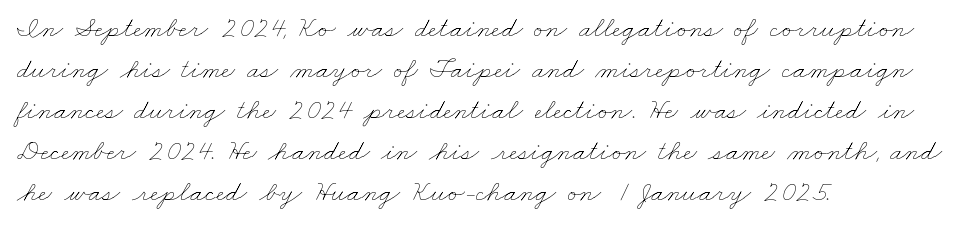
{"bold": "no", "weight": "thin", "width": "wide", "stroke_contrast": "low", "x_height": "small", "monospaced": "no", "underline": "no", "align": "left", "line_spacing": "normal", "line_spacing_ratio": 1.41, "letter_spacing": "normal", "letter_spacing_em": 0.0, "glyph_px": 29}
